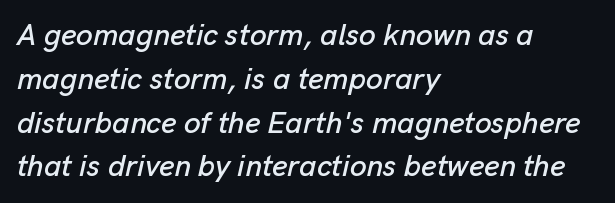
Q: Is the text italic (slanted)? A: Yes, it leans right by about 13 degrees.
Q: Is the text underlined? A: No.
Q: How is the paragraph aligned? A: Left-aligned.
Q: Is the spacing between letters normal or unusually wide? A: Normal.
Q: Is the spacing between lines tight, normal or loose? A: Normal.
Q: Width (condensed, normal, or wide)? A: Normal.
Q: Stroke contrast? A: Low.
Q: x-height? A: Medium.
Q: Monospaced? A: No.
